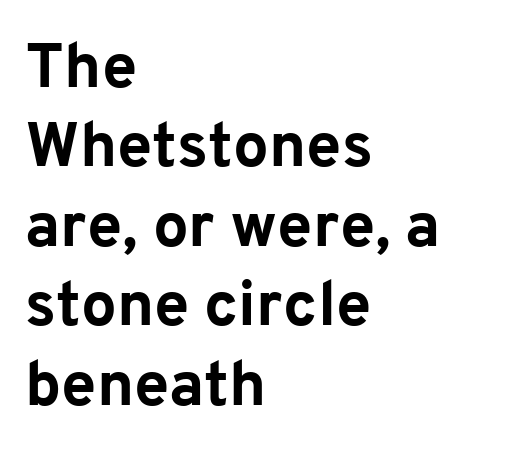
{"serif": "no", "italic": "no", "bold": "yes", "weight": "bold", "width": "normal", "stroke_contrast": "low", "x_height": "medium", "monospaced": "no", "underline": "no", "align": "left", "line_spacing": "normal", "line_spacing_ratio": 1.26, "letter_spacing": "normal", "letter_spacing_em": 0.0, "glyph_px": 63}
